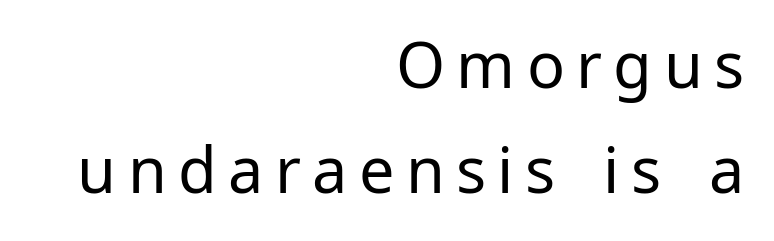
{"serif": "no", "italic": "no", "bold": "no", "weight": "regular", "width": "normal", "stroke_contrast": "low", "x_height": "medium", "monospaced": "no", "underline": "no", "align": "right", "line_spacing": "normal", "line_spacing_ratio": 1.66, "glyph_px": 63}
